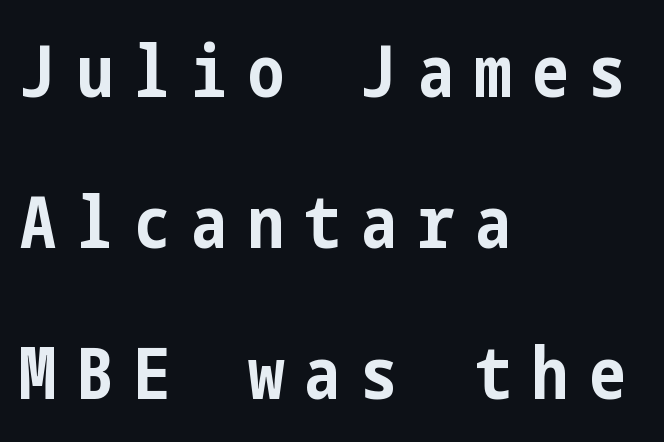
Q: Is the text bold? A: Yes.
Q: Is the text italic (slanted)? A: No, it is upright.
Q: Is the typeface a serif or a sans-serif typeface? A: Sans-serif.
Q: Is the text underlined? A: No.
Q: How is the paragraph aligned? A: Left-aligned.
Q: Is the spacing between letters normal or unusually wide? A: Unusually wide.
Q: Is the spacing between lines tight, normal or loose? A: Loose.
Q: Width (condensed, normal, or wide)? A: Condensed.
Q: Stroke contrast? A: Low.
Q: x-height? A: Medium.
